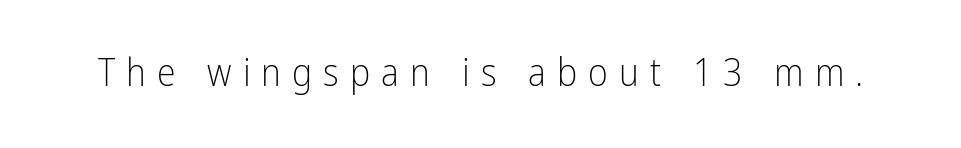
Q: Is the text bold? A: No.
Q: Is the text italic (slanted)? A: No, it is upright.
Q: Is the typeface a serif or a sans-serif typeface? A: Sans-serif.
Q: Is the text underlined? A: No.
Q: Is the spacing between letters normal or unusually wide? A: Unusually wide.
Q: Width (condensed, normal, or wide)? A: Condensed.
Q: Stroke contrast? A: Low.
Q: x-height? A: Medium.
Q: Monospaced? A: No.
